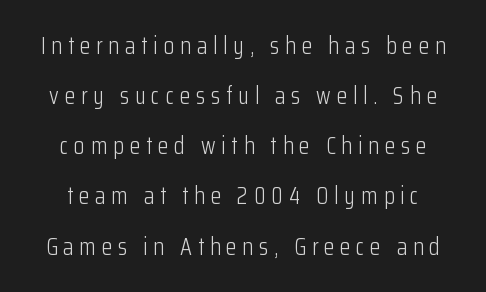
The image shows 24 px text type, upright; set centered, loose line spacing (2.09x), unusually wide letter spacing (+0.24 em), not underlined.
